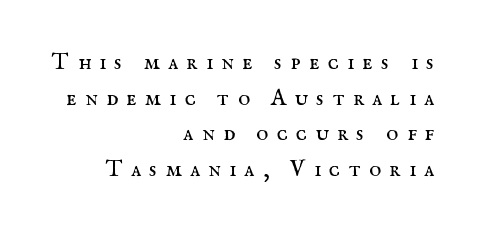
{"italic": "no", "bold": "no", "underline": "no", "align": "right", "line_spacing": "normal", "line_spacing_ratio": 1.55, "letter_spacing": "wide", "letter_spacing_em": 0.36, "glyph_px": 23}
